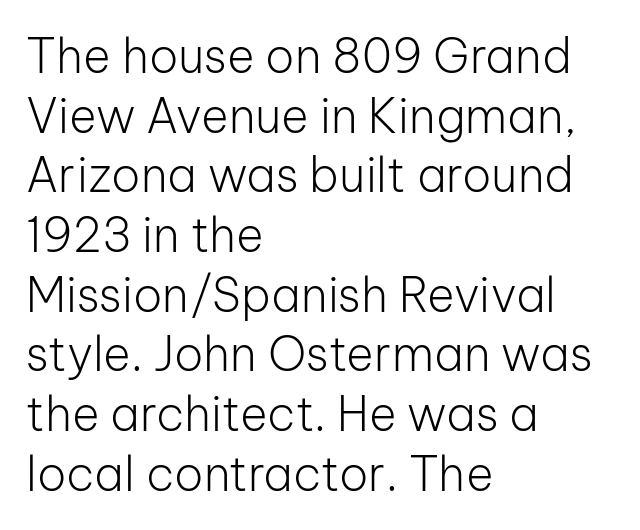
A typesetter would call this leading conventional body-copy spacing. In CSS terms this would be text-align: left. Only glyphs here, with clear space below each row. The tracking reads as untouched default to a designer's eye. The face used here is proportionally spaced, like ordinary book or web type.
